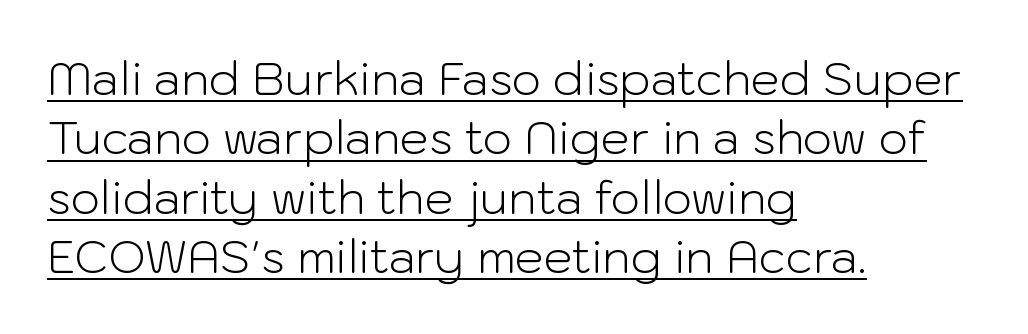
{"serif": "no", "italic": "no", "bold": "no", "weight": "light", "width": "normal", "stroke_contrast": "low", "x_height": "medium", "monospaced": "no", "underline": "yes", "align": "left", "line_spacing": "normal", "line_spacing_ratio": 1.29, "letter_spacing": "normal", "letter_spacing_em": 0.0, "glyph_px": 46}
